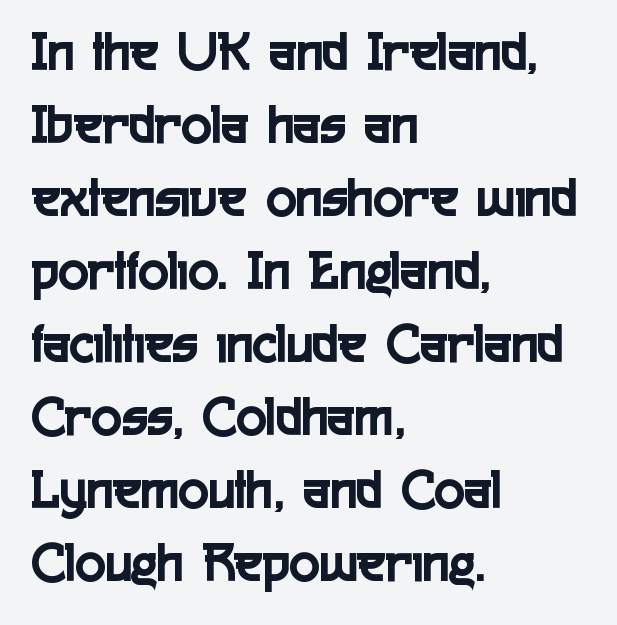
{"serif": "no", "italic": "no", "width": "condensed", "x_height": "medium", "monospaced": "no", "underline": "no", "align": "left", "line_spacing": "normal", "line_spacing_ratio": 1.28, "letter_spacing": "normal", "letter_spacing_em": 0.0, "glyph_px": 57}
